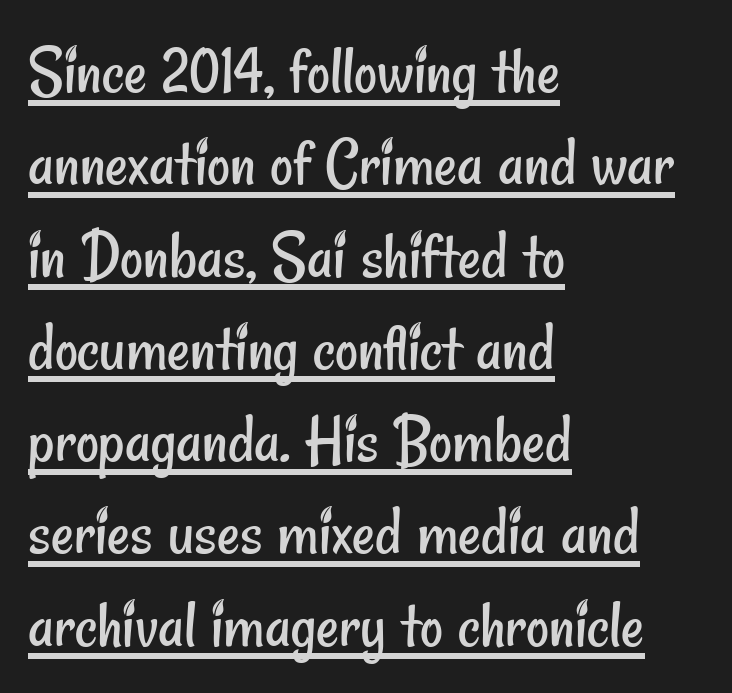
The image shows 71 px regular-weight, condensed sans-serif type; set left-aligned, normal line spacing (1.3x), normal letter spacing, underlined; low stroke contrast and a small x-height.
